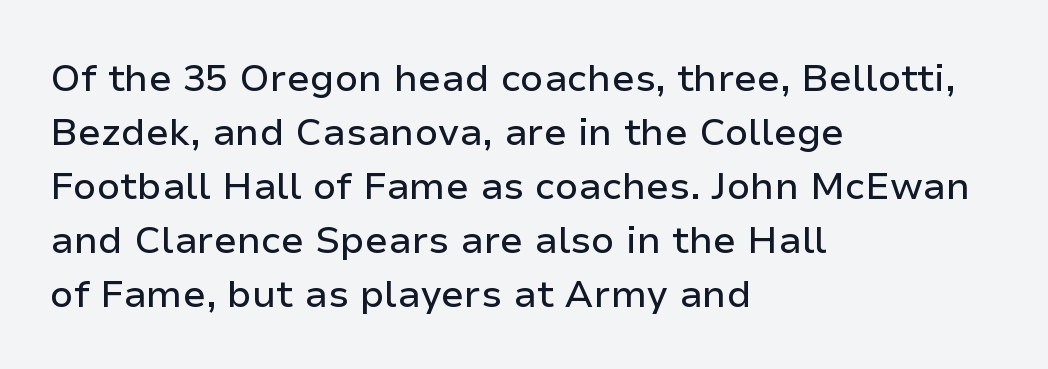
The image shows 38 px sans-serif type, upright; set left-aligned, normal line spacing (1.42x), normal letter spacing, not underlined; low stroke contrast and a medium x-height.
